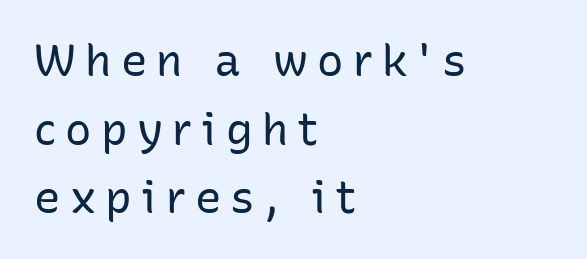
The image shows 44 px regular-weight sans-serif type, upright; set left-aligned, normal line spacing (1.56x), unusually wide letter spacing (+0.21 em), not underlined; low stroke contrast and a medium x-height.
